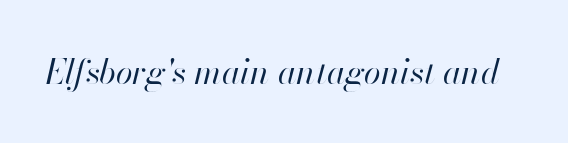
{"italic": "yes", "lean": "right", "slant_degrees": 13, "bold": "no", "weight": "regular", "width": "normal", "stroke_contrast": "high", "x_height": "small", "monospaced": "no", "underline": "no", "letter_spacing": "normal", "letter_spacing_em": 0.0, "glyph_px": 34}
